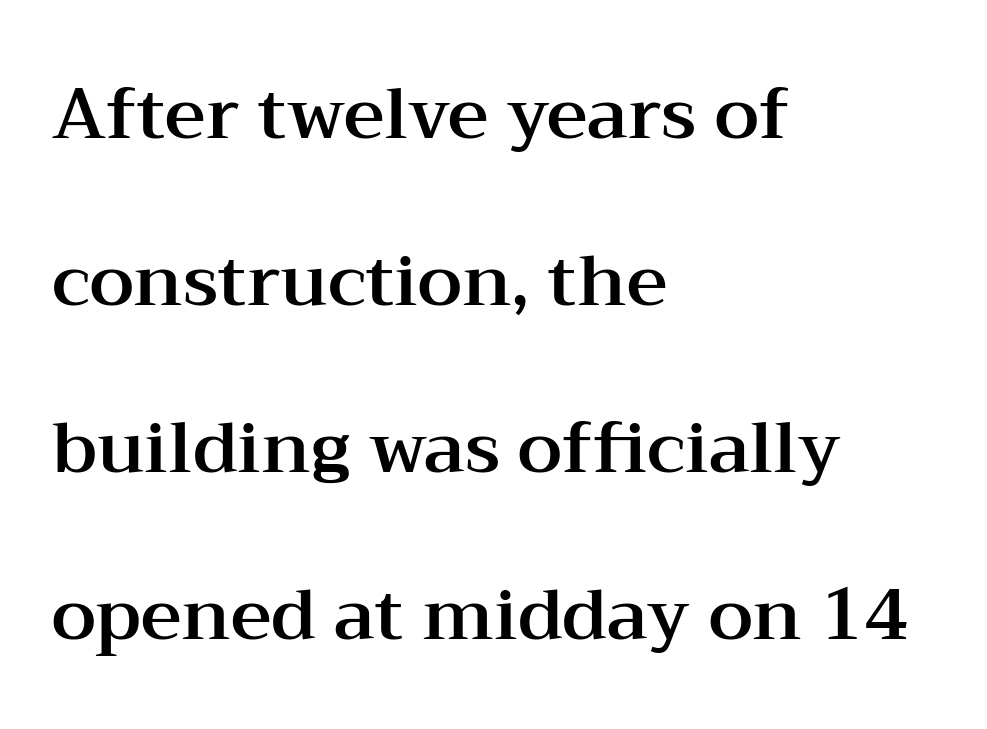
Q: Is the text italic (slanted)? A: No, it is upright.
Q: Is the typeface a serif or a sans-serif typeface? A: Serif.
Q: Is the text underlined? A: No.
Q: How is the paragraph aligned? A: Left-aligned.
Q: Is the spacing between letters normal or unusually wide? A: Normal.
Q: Is the spacing between lines tight, normal or loose? A: Loose.
Q: Width (condensed, normal, or wide)? A: Wide.
Q: Stroke contrast? A: Medium.
Q: x-height? A: Medium.
Q: Monospaced? A: No.
